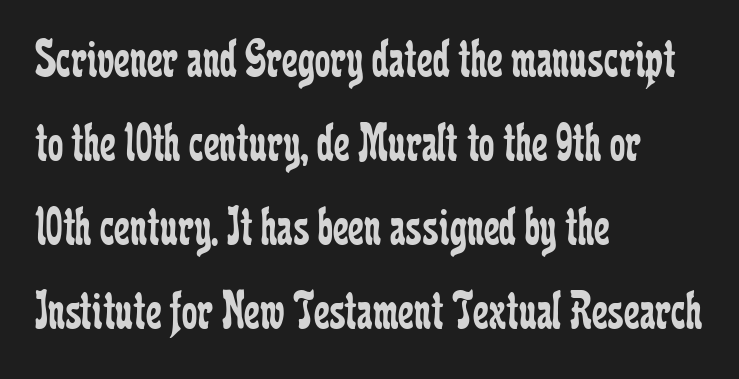
Q: Is the text bold? A: No.
Q: Is the text italic (slanted)? A: No, it is upright.
Q: Is the typeface a serif or a sans-serif typeface? A: Serif.
Q: Is the text underlined? A: No.
Q: How is the paragraph aligned? A: Left-aligned.
Q: Is the spacing between letters normal or unusually wide? A: Normal.
Q: Is the spacing between lines tight, normal or loose? A: Normal.
Q: Width (condensed, normal, or wide)? A: Condensed.
Q: Stroke contrast? A: Low.
Q: x-height? A: Medium.
Q: Monospaced? A: No.
